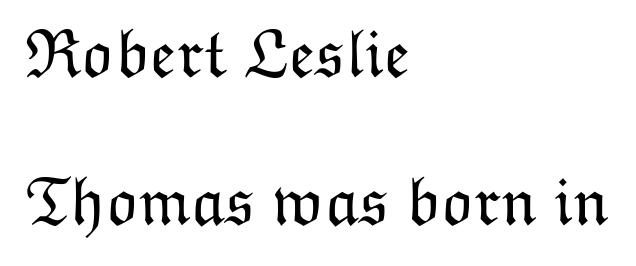
{"italic": "no", "bold": "no", "weight": "light", "width": "normal", "stroke_contrast": "low", "x_height": "medium", "monospaced": "no", "underline": "no", "align": "left", "line_spacing": "loose", "line_spacing_ratio": 2.18, "letter_spacing": "normal", "letter_spacing_em": 0.0, "glyph_px": 68}
